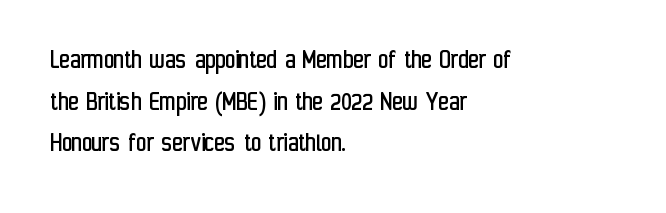
The image shows 28 px regular-weight, condensed sans-serif type, upright; set left-aligned, normal line spacing (1.49x), normal letter spacing, not underlined; low stroke contrast and a medium x-height.
